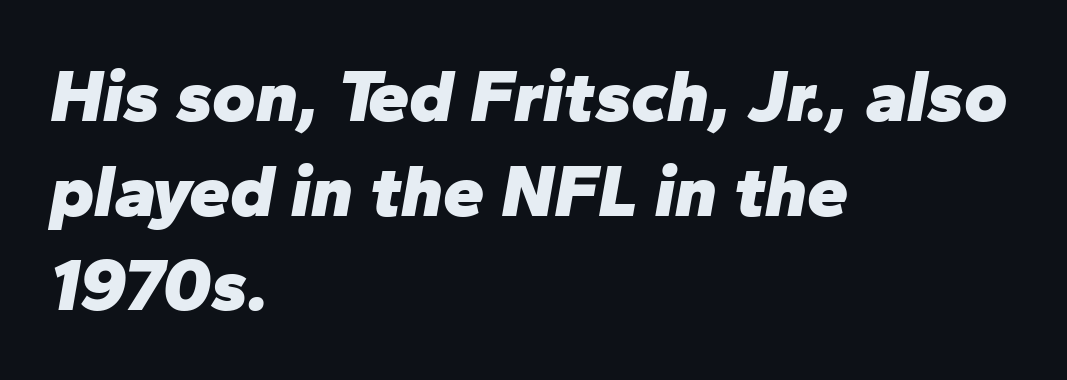
The image shows 74 px heavy type, italic (leaning right); set left-aligned, normal line spacing (1.28x), normal letter spacing, not underlined; low stroke contrast and a medium x-height.
